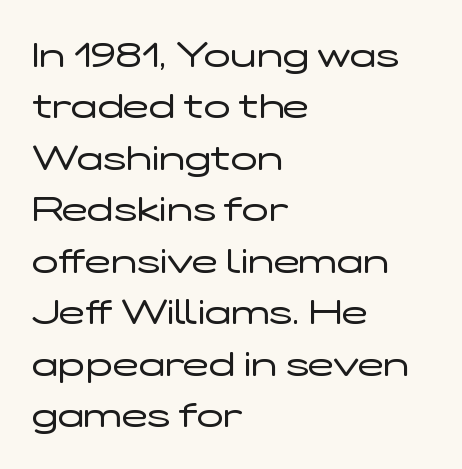
The image shows 35 px regular-weight, wide sans-serif type, upright; set left-aligned, normal line spacing (1.47x), normal letter spacing, not underlined; low stroke contrast and a medium x-height.
